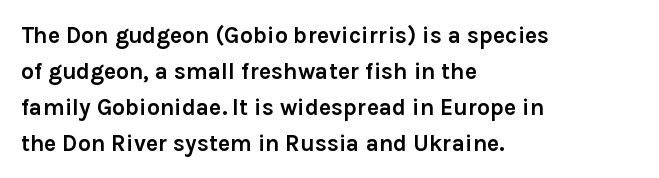
The image shows 23 px bold type, upright; set left-aligned, normal line spacing (1.56x), normal letter spacing, not underlined.
